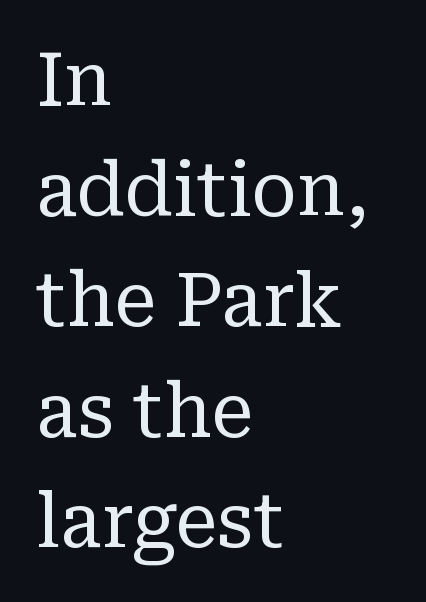
Note the varied advance widths — an 'i' is clearly narrower than an 'm'. Normally led — the rows are evenly, conventionally spaced. In terms of letterform style, serifs are clearly present. Tracking here is standard; glyphs follow each other at the usual distance.
